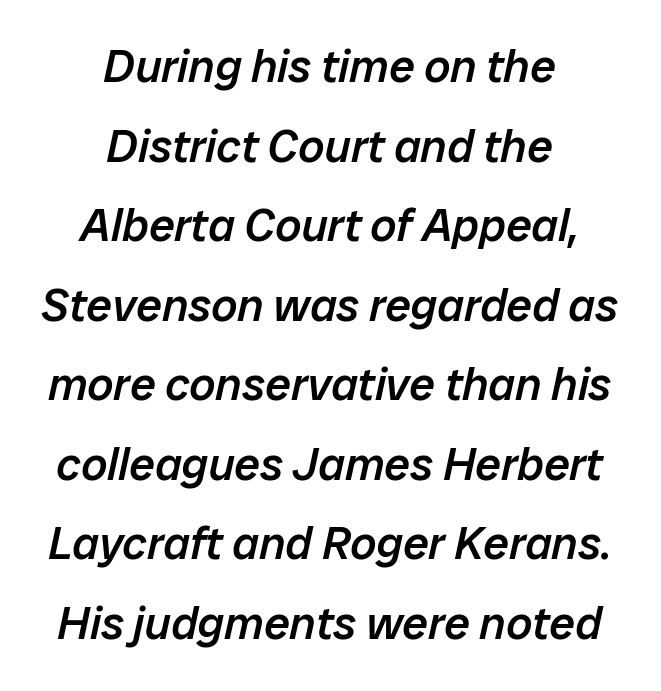
Q: Is the text bold? A: Semi-bold.
Q: Is the text italic (slanted)? A: Yes, it leans right by about 12 degrees.
Q: Is the text underlined? A: No.
Q: How is the paragraph aligned? A: Centered.
Q: Is the spacing between letters normal or unusually wide? A: Normal.
Q: Width (condensed, normal, or wide)? A: Normal.
Q: Stroke contrast? A: Low.
Q: x-height? A: Medium.
Q: Monospaced? A: No.
